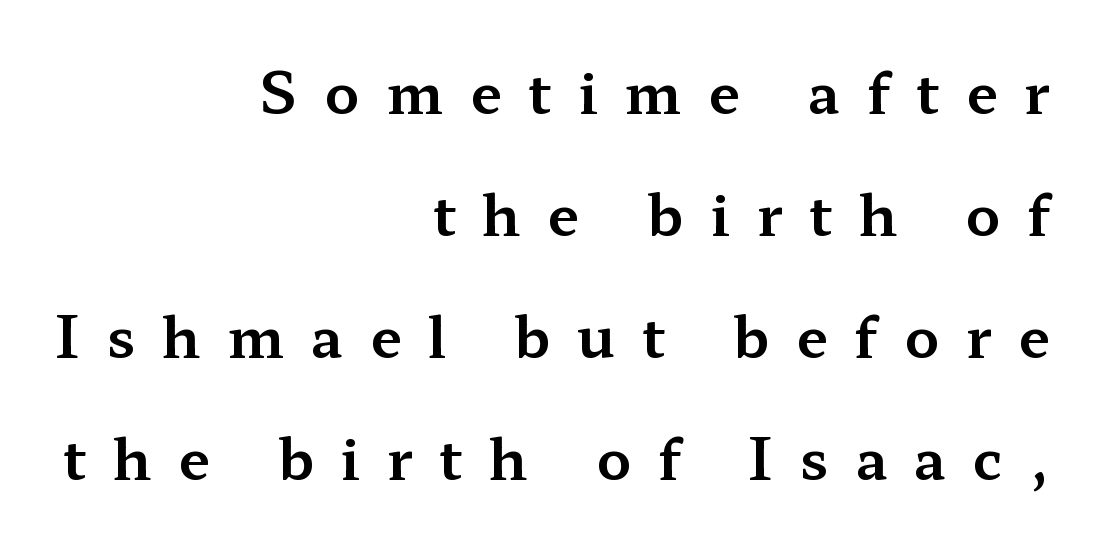
Summary of vertical rhythm: relaxed, with wide interline spacing. Which margin do the lines hug? The right one — the left edge is uneven. Words appear elongated and porous because spacing is wide. The face used here is proportionally spaced, like ordinary book or web type.
